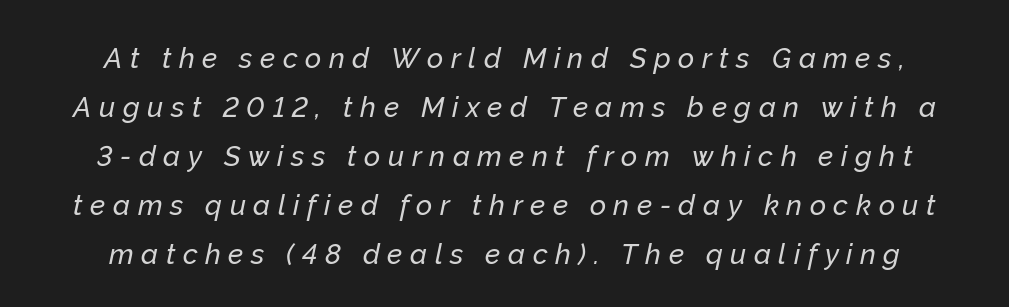
The passage shown is not underscored anywhere. This sample has the flowing, uneven cadence of proportional lettering. The glyphs look as if they've been sheared to an angle. The type is letterspaced generously, with wide tracking.
